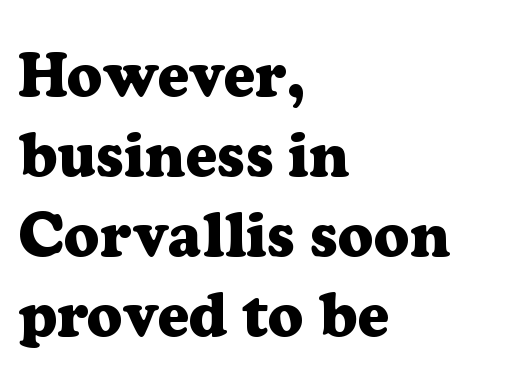
The image shows 62 px heavy serif type, upright; set left-aligned, normal line spacing (1.29x), normal letter spacing, not underlined; low stroke contrast and a medium x-height.
